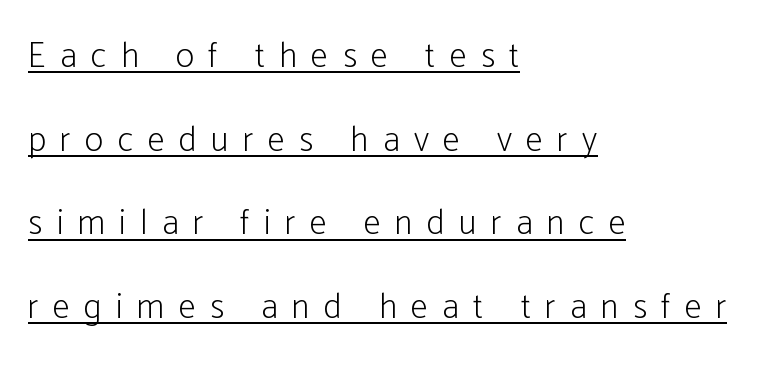
{"serif": "no", "italic": "no", "bold": "no", "weight": "light", "width": "condensed", "stroke_contrast": "low", "x_height": "medium", "monospaced": "no", "underline": "yes", "align": "left", "line_spacing": "loose", "line_spacing_ratio": 2.39, "letter_spacing": "wide", "letter_spacing_em": 0.41, "glyph_px": 35}
